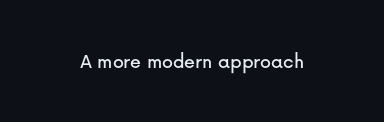
{"italic": "no", "underline": "no", "letter_spacing": "normal", "letter_spacing_em": 0.0, "glyph_px": 22}
